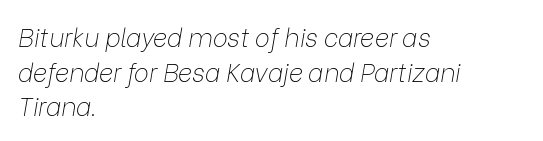
Q: Is the text bold? A: No.
Q: Is the text italic (slanted)? A: Yes, it leans right by about 9 degrees.
Q: Is the text underlined? A: No.
Q: How is the paragraph aligned? A: Left-aligned.
Q: Is the spacing between letters normal or unusually wide? A: Normal.
Q: Is the spacing between lines tight, normal or loose? A: Normal.
